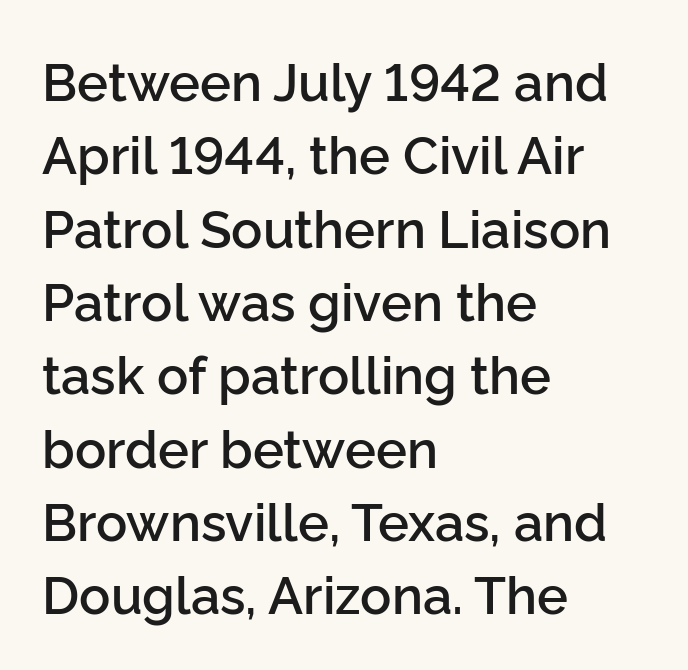
The image shows 52 px semibold sans-serif type, upright; set left-aligned, normal line spacing (1.41x), normal letter spacing, not underlined; low stroke contrast and a medium x-height.
